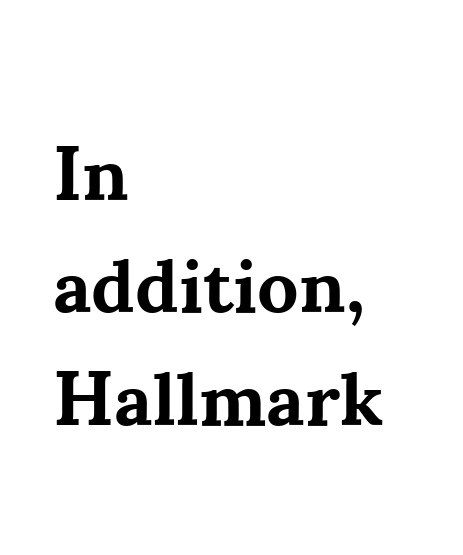
The gaps between neighbouring characters are ordinary and unremarkable. Notice how the stems are strictly vertical — no italics here. Each glyph is drawn with heavy, bold strokes. Observe the serifs anchoring each vertical stroke in this sample. A typesetter would call this proportional, since set widths differ per character. Underline: absent.
